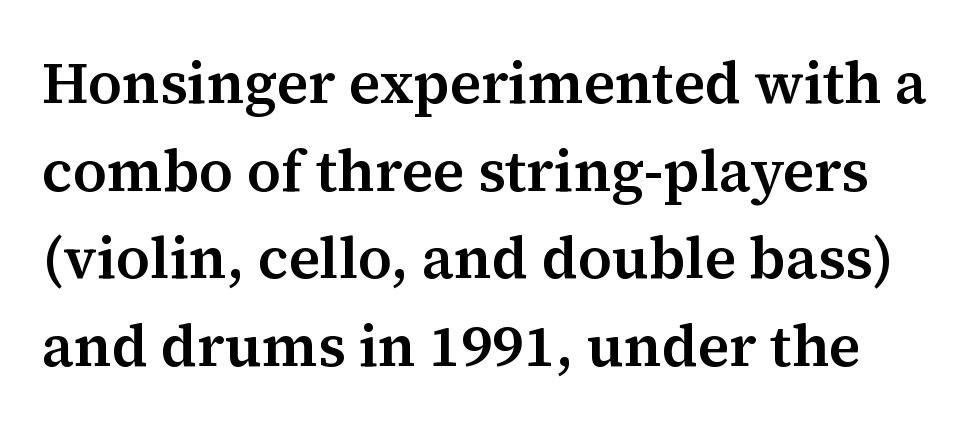
{"serif": "yes", "italic": "no", "width": "normal", "stroke_contrast": "medium", "x_height": "medium", "monospaced": "no", "underline": "no", "line_spacing": "normal", "line_spacing_ratio": 1.51, "letter_spacing": "normal", "letter_spacing_em": 0.0, "glyph_px": 58}
